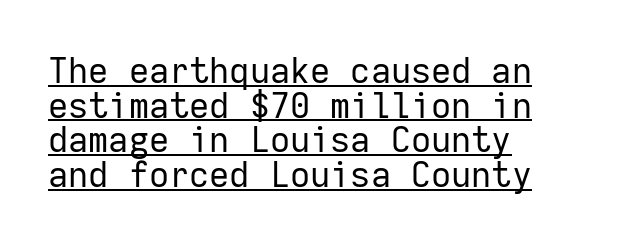
Each letter's strokes conclude bluntly, with no projecting serifs. The face used here appears with an underline applied. The weight would be labelled regular, book, light, or lighter still. Think of a typewriter: that constant character pitch is what you see here.
